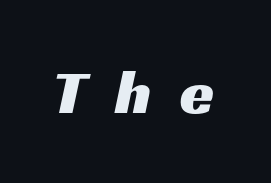
Short note: letters widely spaced. The baseline area is clear. Nope, no serifs anywhere on these letters. A typesetter would call this proportional, since set widths differ per character.
